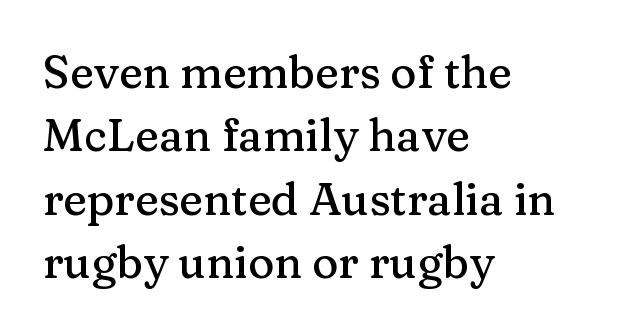
The image shows 45 px serif type, upright; set left-aligned, normal line spacing (1.41x), normal letter spacing, not underlined; medium stroke contrast and a medium x-height.
